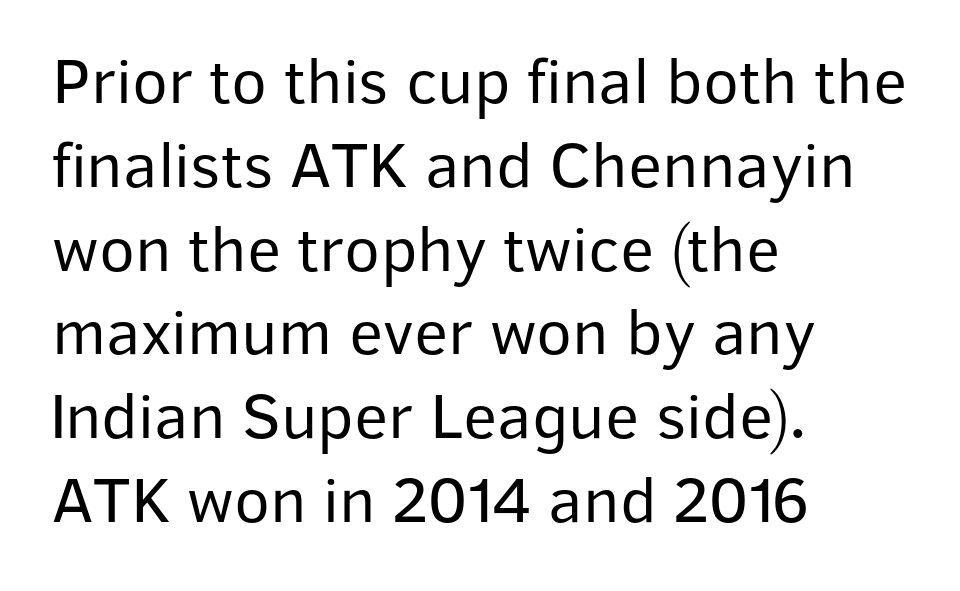
Q: Is the text bold? A: No.
Q: Is the text italic (slanted)? A: No, it is upright.
Q: Is the typeface a serif or a sans-serif typeface? A: Sans-serif.
Q: Is the text underlined? A: No.
Q: How is the paragraph aligned? A: Left-aligned.
Q: Is the spacing between letters normal or unusually wide? A: Normal.
Q: Is the spacing between lines tight, normal or loose? A: Normal.
Q: Width (condensed, normal, or wide)? A: Normal.
Q: Stroke contrast? A: Low.
Q: x-height? A: Medium.
Q: Monospaced? A: No.
